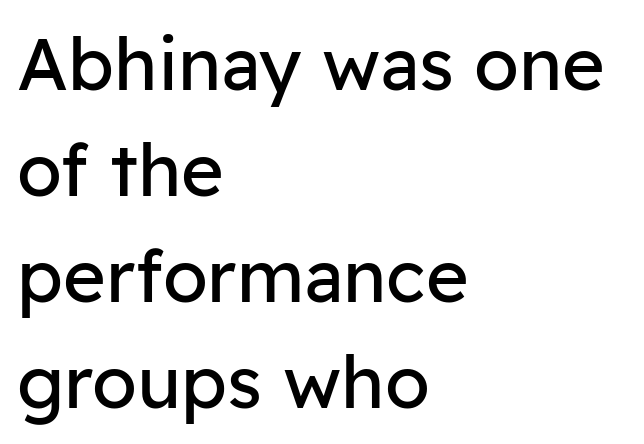
The image shows 73 px regular-weight sans-serif type, upright; set left-aligned, normal line spacing (1.45x), normal letter spacing, not underlined; low stroke contrast and a medium x-height.
